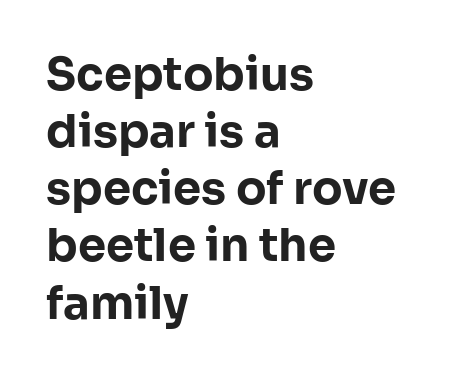
Q: Is the text bold? A: Yes.
Q: Is the text italic (slanted)? A: No, it is upright.
Q: Is the typeface a serif or a sans-serif typeface? A: Sans-serif.
Q: Is the text underlined? A: No.
Q: How is the paragraph aligned? A: Left-aligned.
Q: Is the spacing between letters normal or unusually wide? A: Normal.
Q: Is the spacing between lines tight, normal or loose? A: Normal.
Q: Width (condensed, normal, or wide)? A: Normal.
Q: Stroke contrast? A: Low.
Q: x-height? A: Medium.
Q: Monospaced? A: No.
